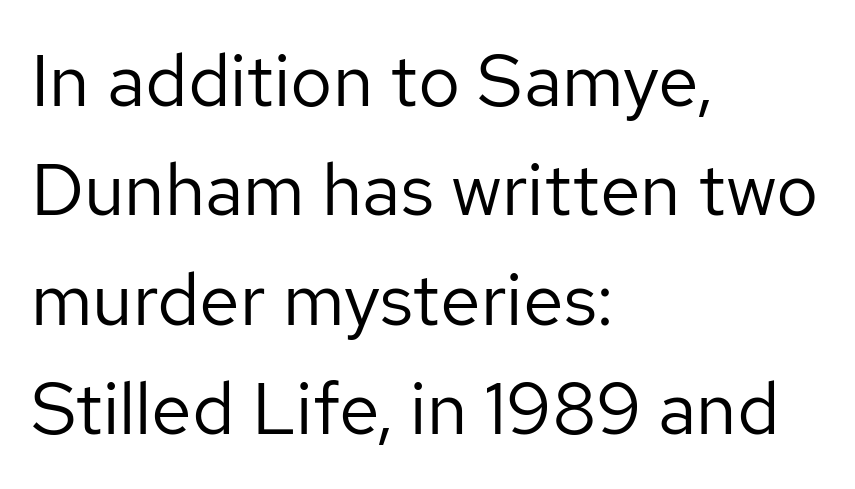
{"serif": "no", "italic": "no", "bold": "no", "weight": "regular", "width": "normal", "stroke_contrast": "low", "x_height": "medium", "monospaced": "no", "underline": "no", "align": "left", "line_spacing": "normal", "line_spacing_ratio": 1.5, "letter_spacing": "normal", "letter_spacing_em": 0.0, "glyph_px": 73}
